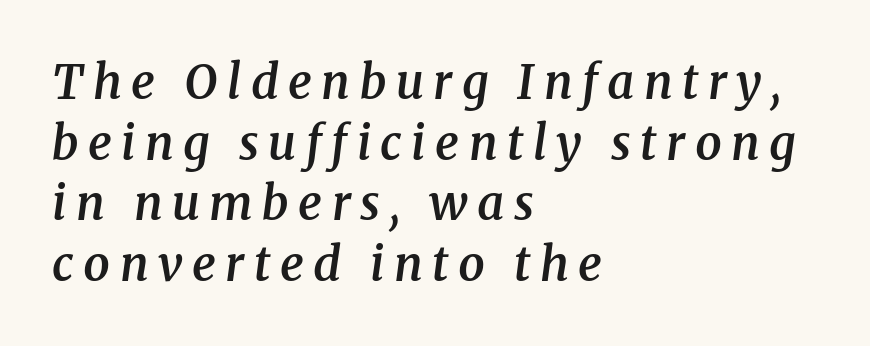
The image shows 47 px semibold serif type, italic (leaning right); set left-aligned, normal line spacing (1.29x), unusually wide letter spacing (+0.2 em), not underlined; medium stroke contrast and a medium x-height.
